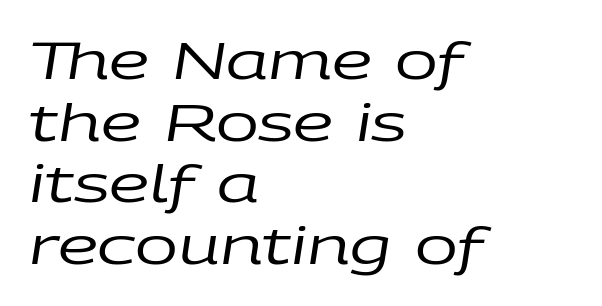
Q: Is the text bold? A: No.
Q: Is the text italic (slanted)? A: Yes, it leans right by about 9 degrees.
Q: Is the text underlined? A: No.
Q: How is the paragraph aligned? A: Left-aligned.
Q: Is the spacing between letters normal or unusually wide? A: Normal.
Q: Width (condensed, normal, or wide)? A: Wide.
Q: Stroke contrast? A: Low.
Q: x-height? A: Large.
Q: Monospaced? A: No.
